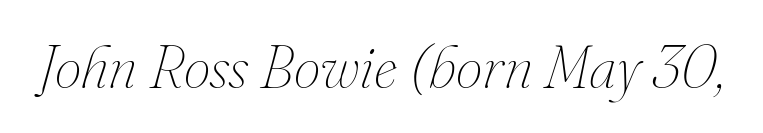
Q: Is the text bold? A: No.
Q: Is the text italic (slanted)? A: Yes, it leans right by about 16 degrees.
Q: Is the text underlined? A: No.
Q: Is the spacing between letters normal or unusually wide? A: Normal.
Q: Width (condensed, normal, or wide)? A: Normal.
Q: Stroke contrast? A: Medium.
Q: x-height? A: Small.
Q: Monospaced? A: No.
